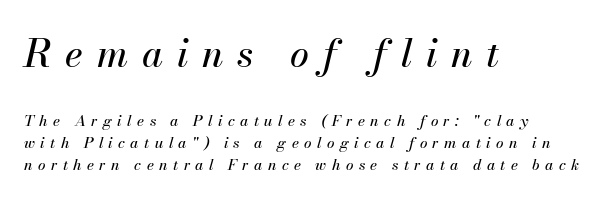
The lines are quadded left. A bare baseline throughout the passage. Inter-character spacing is expanded well beyond the font's built-in metrics. Varying glyph widths throughout — classic text-font behaviour. It's the slanting kind of type. Vertical spacing — default.
